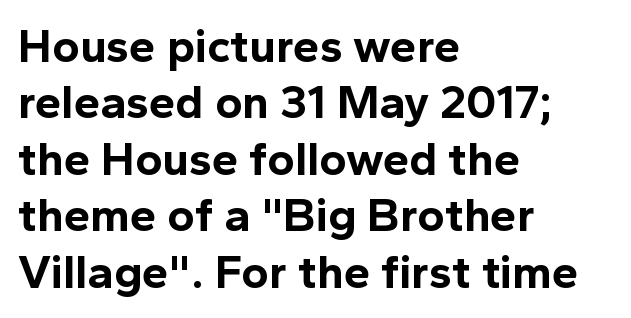
{"serif": "no", "italic": "no", "bold": "yes", "weight": "bold", "width": "normal", "x_height": "medium", "monospaced": "no", "underline": "no", "align": "left", "line_spacing_ratio": 1.2, "letter_spacing": "normal", "letter_spacing_em": 0.0, "glyph_px": 47}
